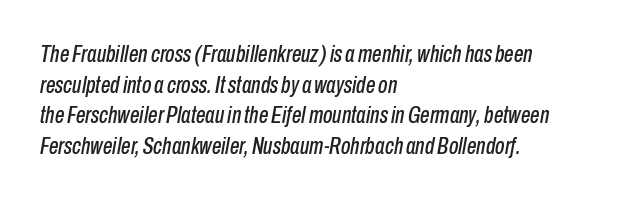
{"italic": "yes", "lean": "right", "slant_degrees": 10, "underline": "no", "align": "left", "line_spacing": "normal", "line_spacing_ratio": 1.28, "letter_spacing": "normal", "letter_spacing_em": 0.0, "glyph_px": 24}
